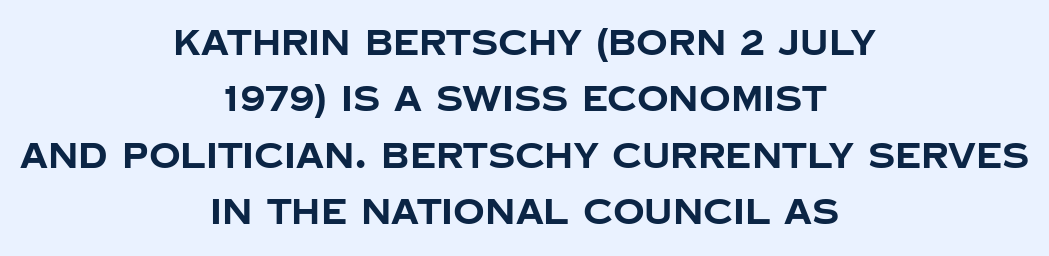
If you folded the block vertically in half, each line would mirror itself in length. Nothing unusual about the tracking: characters are spaced as the font intends. The vertical gap from one line to the next is medium. Font category for this specimen: sans-serif. Only glyphs here, with clear space below each row. It's the straight-up-and-down kind of type.
